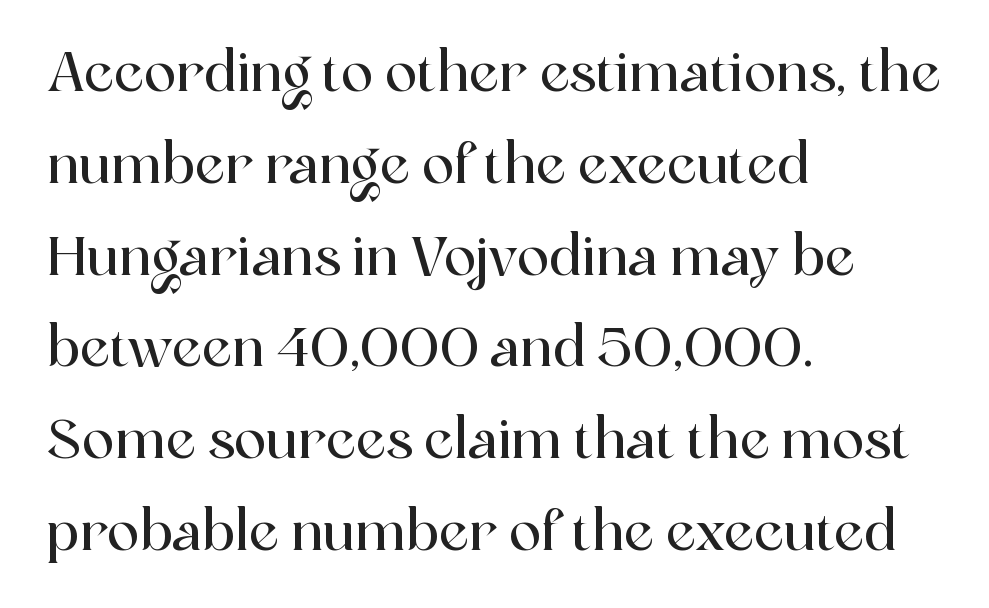
The leading is moderate, giving the passage an even texture. These lines were composed using upright roman letters. The rag falls on the right side of this text block. What stands out about the letter spacing? Nothing — it is the standard amount. Look at the bottom of the vertical strokes: they flare into serifs here.
